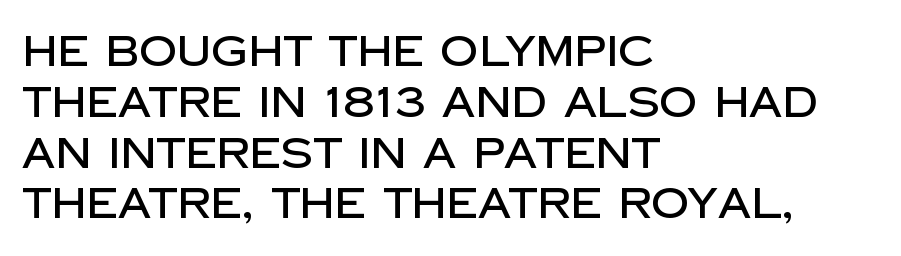
The image shows 42 px sans-serif type, upright; set left-aligned, line spacing 1.21x, normal letter spacing, not underlined; low stroke contrast and a large x-height.
